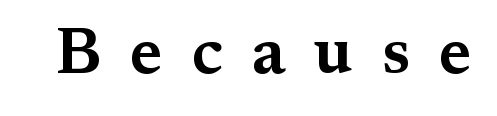
The image shows 65 px wide serif type, upright; set unusually wide letter spacing (+0.44 em), not underlined; medium stroke contrast and a medium x-height.
